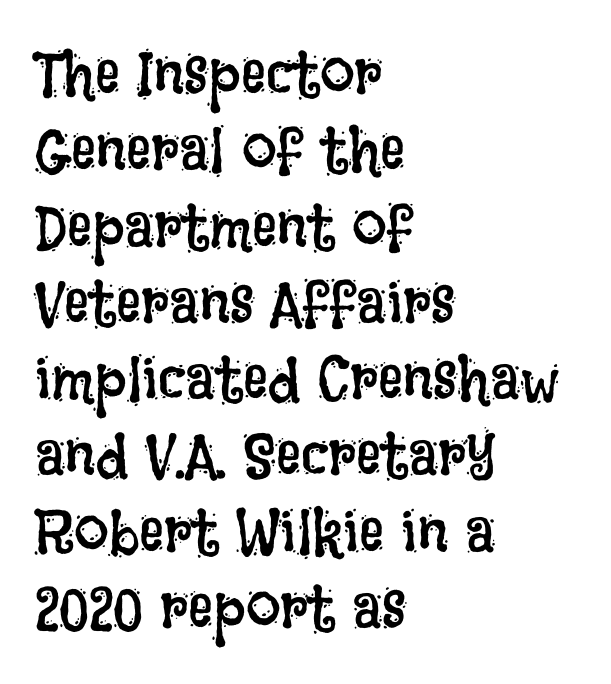
{"italic": "no", "bold": "no", "weight": "regular", "width": "condensed", "stroke_contrast": "low", "x_height": "large", "monospaced": "no", "underline": "no", "align": "left", "line_spacing_ratio": 1.23, "letter_spacing": "normal", "letter_spacing_em": 0.0, "glyph_px": 62}
